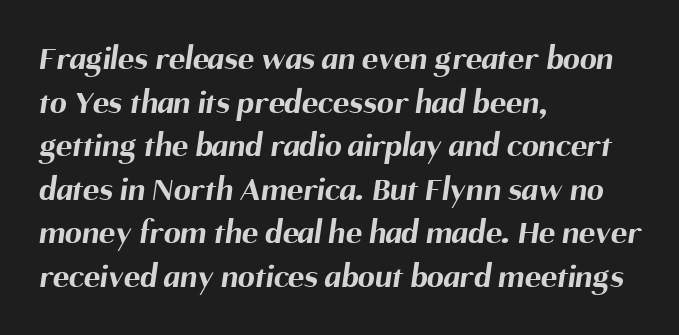
Q: Is the text bold? A: Yes.
Q: Is the typeface a serif or a sans-serif typeface? A: Sans-serif.
Q: Is the text underlined? A: No.
Q: How is the paragraph aligned? A: Left-aligned.
Q: Is the spacing between letters normal or unusually wide? A: Normal.
Q: Is the spacing between lines tight, normal or loose? A: Normal.
Q: Width (condensed, normal, or wide)? A: Normal.
Q: Stroke contrast? A: Medium.
Q: x-height? A: Medium.
Q: Monospaced? A: No.
